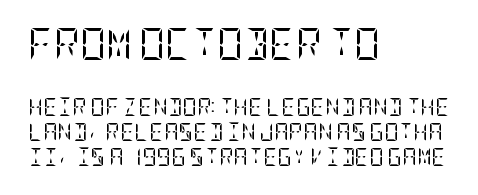
{"serif": "yes", "italic": "no", "bold": "no", "weight": "regular", "width": "condensed", "stroke_contrast": "low", "x_height": "large", "underline": "no", "align": "left", "line_spacing": "normal", "line_spacing_ratio": 1.39, "letter_spacing": "normal", "letter_spacing_em": 0.0, "larger_block": "first", "size_ratio": 1.78, "glyph_px": 32}
